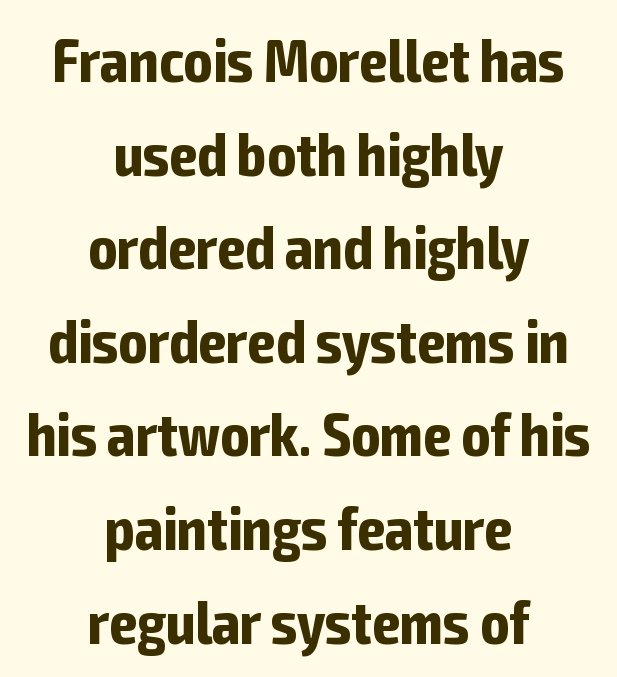
The image shows 60 px bold, condensed sans-serif type, upright; set centered, normal line spacing (1.56x), normal letter spacing, not underlined; low stroke contrast and a medium x-height.
